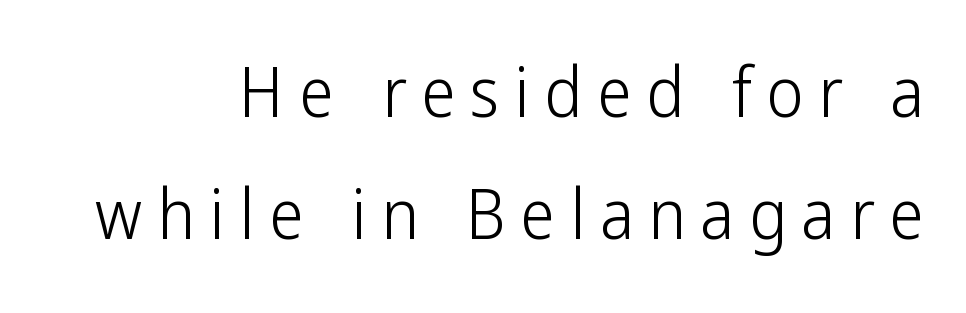
The image shows 70 px light, condensed sans-serif type, upright; set right-aligned, line spacing 1.74x, unusually wide letter spacing (+0.21 em), not underlined; low stroke contrast and a medium x-height.
